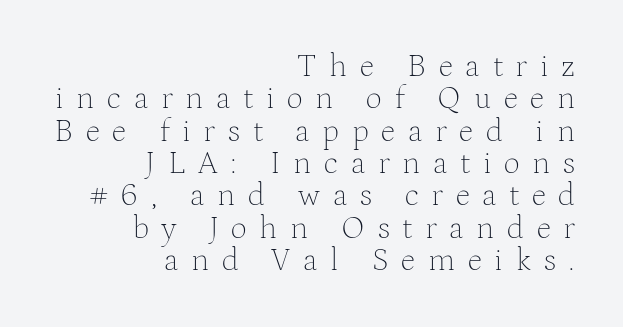
{"serif": "yes", "italic": "no", "bold": "no", "weight": "thin", "width": "normal", "stroke_contrast": "medium", "x_height": "medium", "monospaced": "no", "underline": "no", "align": "right", "line_spacing": "tight", "line_spacing_ratio": 1.01, "letter_spacing": "wide", "letter_spacing_em": 0.4, "glyph_px": 32}
